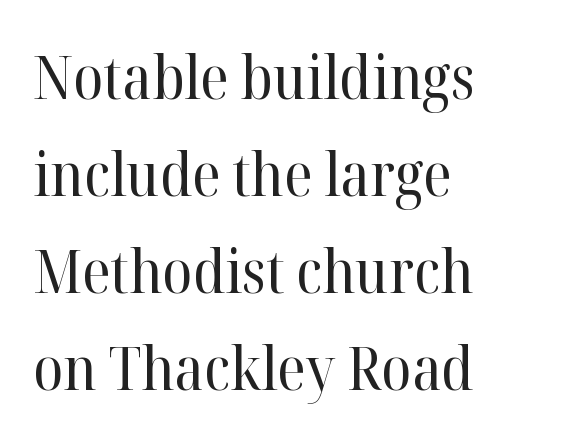
{"serif": "yes", "italic": "no", "bold": "no", "weight": "regular", "width": "normal", "stroke_contrast": "high", "x_height": "medium", "monospaced": "no", "underline": "no", "align": "left", "line_spacing": "normal", "line_spacing_ratio": 1.59, "letter_spacing": "normal", "letter_spacing_em": 0.0, "glyph_px": 61}
